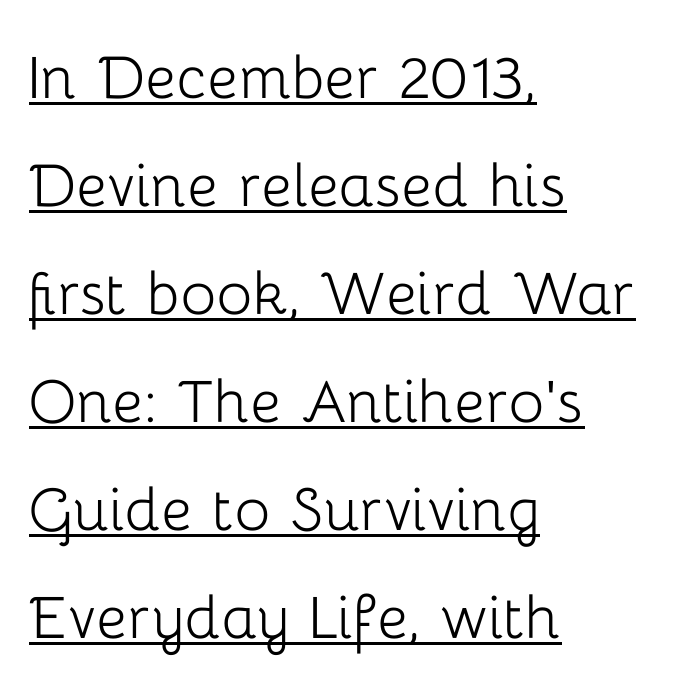
The face used here is rendered with its standard letterfit. Posture: upright roman. These lines are rendered in a variable-pitch font. Summary of weight: not heavy and not bold. The vertical gap from one line to the next is medium.
